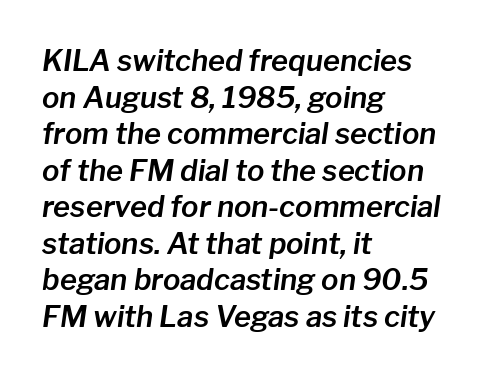
{"italic": "yes", "lean": "right", "slant_degrees": 8, "width": "normal", "stroke_contrast": "low", "x_height": "medium", "monospaced": "no", "underline": "no", "align": "left", "line_spacing": "normal", "line_spacing_ratio": 1.26, "letter_spacing": "normal", "letter_spacing_em": 0.0, "glyph_px": 29}
